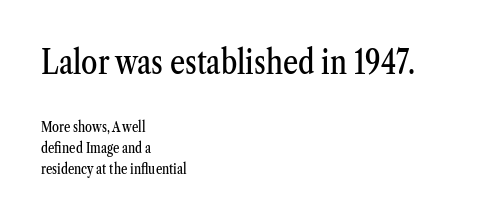
{"serif": "yes", "italic": "no", "width": "condensed", "stroke_contrast": "medium", "x_height": "medium", "monospaced": "no", "underline": "no", "align": "left", "line_spacing": "normal", "line_spacing_ratio": 1.52, "letter_spacing": "normal", "letter_spacing_em": 0.0, "larger_block": "first", "size_ratio": 2.36, "glyph_px": 33}
